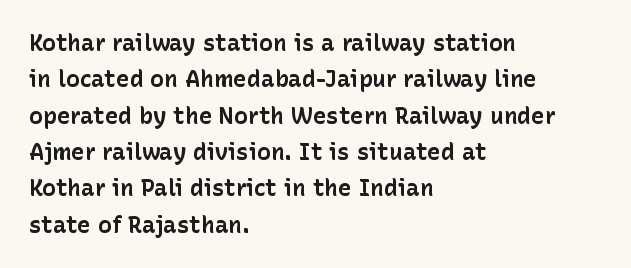
The text block is weighted toward the left margin, trailing off unevenly rightward. These lines carry a lot of weight — the face is fully bold. The letters stand upright; this is a roman face. Each row of text sits above clean, open space. This rendering leaves character spacing at its baseline value.
